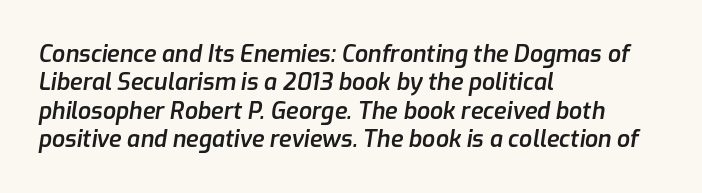
The image shows 23 px text type, italic (leaning right); set left-aligned, line spacing 1.23x, normal letter spacing, not underlined.
